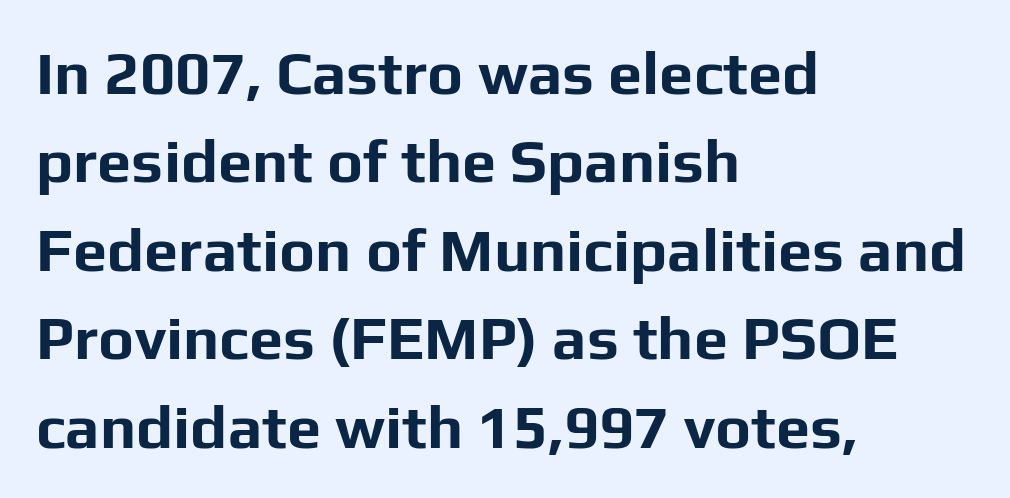
{"serif": "no", "italic": "no", "bold": "yes", "weight": "bold", "width": "normal", "stroke_contrast": "low", "x_height": "medium", "monospaced": "no", "underline": "no", "align": "left", "line_spacing": "normal", "line_spacing_ratio": 1.45, "letter_spacing": "normal", "letter_spacing_em": 0.0, "glyph_px": 61}
